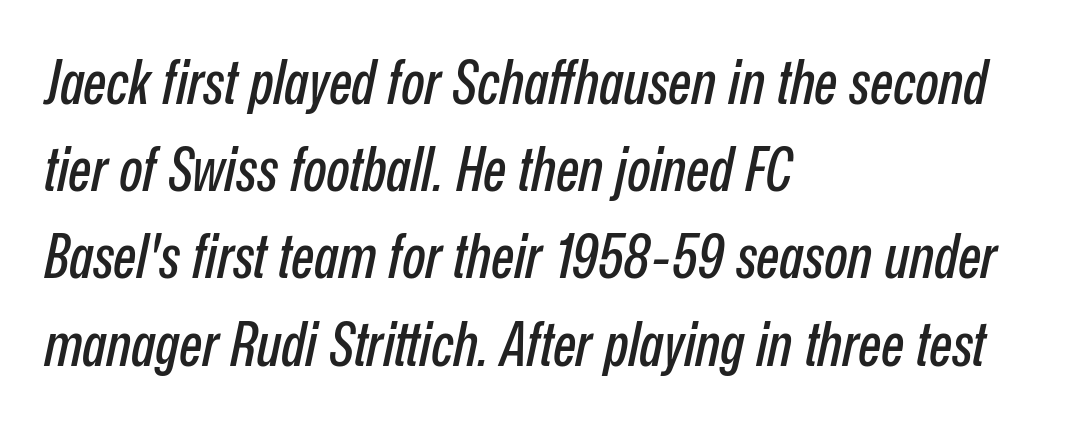
{"italic": "yes", "lean": "right", "slant_degrees": 12, "width": "condensed", "stroke_contrast": "low", "x_height": "medium", "monospaced": "no", "underline": "no", "align": "left", "line_spacing": "normal", "line_spacing_ratio": 1.43, "letter_spacing": "normal", "letter_spacing_em": 0.0, "glyph_px": 61}
